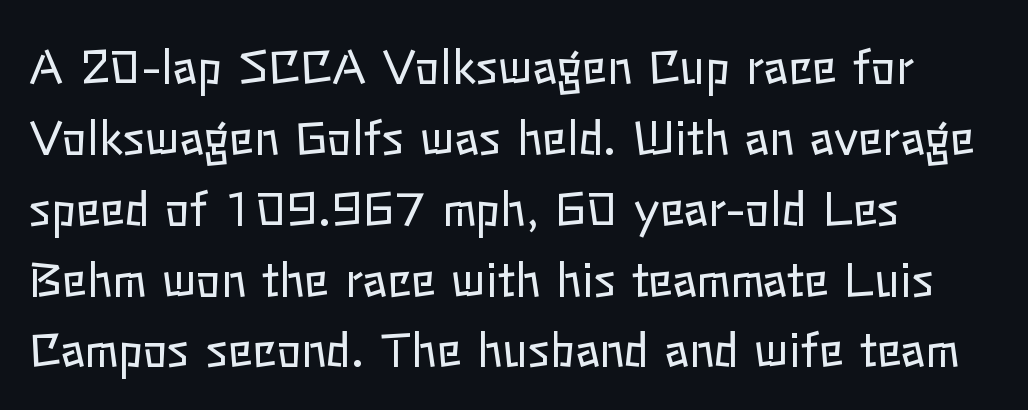
The image shows 46 px regular-weight type, upright; set left-aligned, normal line spacing (1.54x), normal letter spacing, not underlined; low stroke contrast and a medium x-height.
